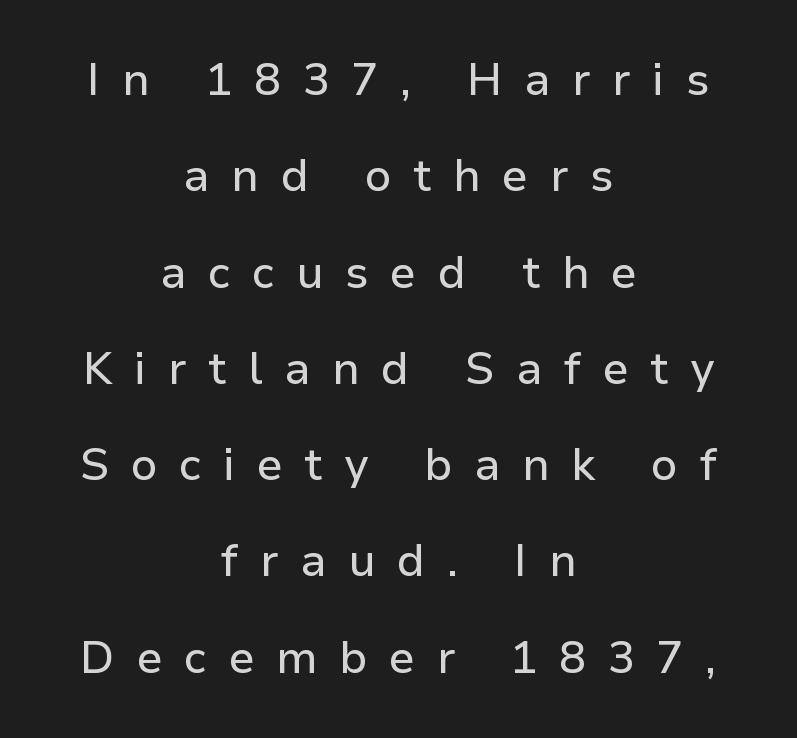
You could not count columns in this text — the font is proportionally spaced. Honestly, the rows look like they've been pulled way apart. The face used here is rendered with a markedly widened letterfit. Descender tails drop into unmarked territory.
